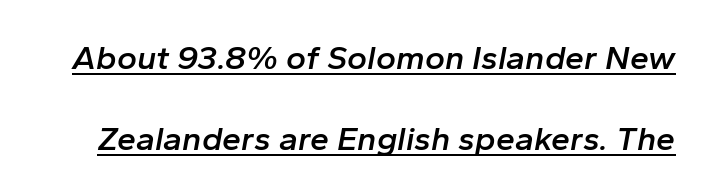
Q: Is the text bold? A: Semi-bold.
Q: Is the text italic (slanted)? A: Yes, it leans right by about 10 degrees.
Q: Is the text underlined? A: Yes.
Q: Is the spacing between letters normal or unusually wide? A: Normal.
Q: Is the spacing between lines tight, normal or loose? A: Loose.
Q: Width (condensed, normal, or wide)? A: Normal.
Q: Stroke contrast? A: Low.
Q: x-height? A: Medium.
Q: Monospaced? A: No.
